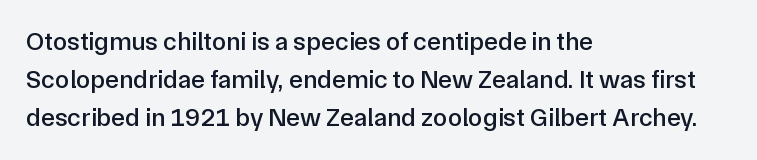
The image shows 26 px text type, upright; set left-aligned, normal line spacing (1.47x), normal letter spacing, not underlined.
